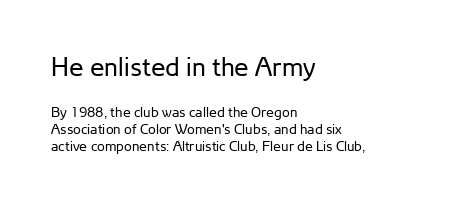
Q: Is the text bold? A: No.
Q: Is the text italic (slanted)? A: No, it is upright.
Q: Is the text underlined? A: No.
Q: How is the paragraph aligned? A: Left-aligned.
Q: Is the spacing between letters normal or unusually wide? A: Normal.
Q: Which block of text is set in a larger size, the first (top) or the second (bottom)? A: The first (top) one.
